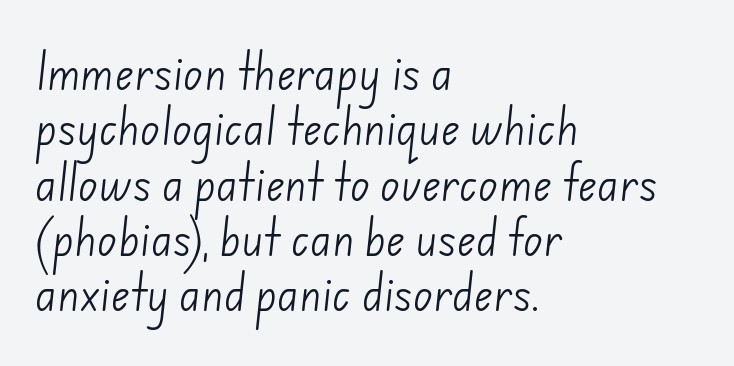
Serifs: no, the terminals of the letterforms are clean. The words here are not underlined. Visually the block forms a straight wall on the left and a jagged coastline on the right. Normally led — the rows are evenly, conventionally spaced. The strokes are not fattened; the text isn't bold.
